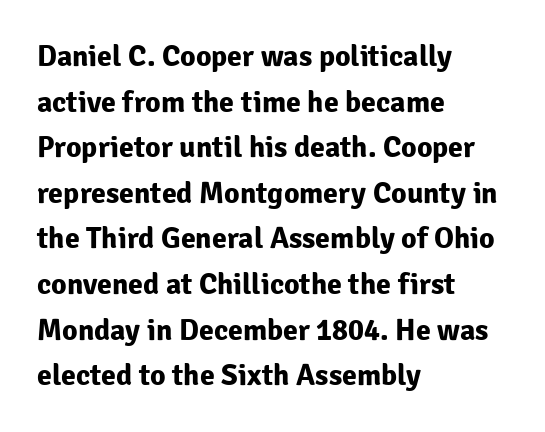
{"serif": "no", "italic": "no", "bold": "yes", "weight": "bold", "width": "normal", "stroke_contrast": "low", "x_height": "medium", "monospaced": "no", "underline": "no", "align": "left", "line_spacing": "normal", "line_spacing_ratio": 1.52, "letter_spacing": "normal", "letter_spacing_em": 0.0, "glyph_px": 30}
